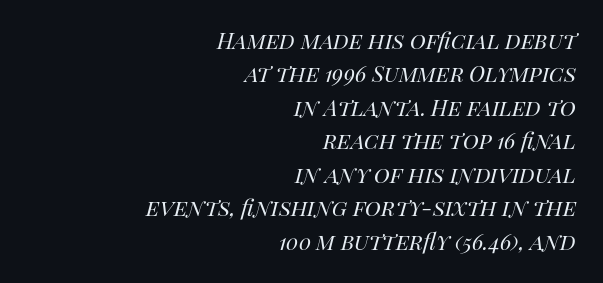
{"italic": "yes", "lean": "right", "slant_degrees": 14, "bold": "no", "underline": "no", "align": "right", "line_spacing_ratio": 1.24, "letter_spacing": "normal", "letter_spacing_em": 0.0, "glyph_px": 27}
